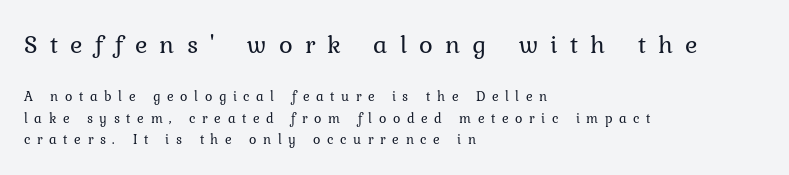
Q: Is the text bold? A: No.
Q: Is the text italic (slanted)? A: No, it is upright.
Q: Is the text underlined? A: No.
Q: How is the paragraph aligned? A: Left-aligned.
Q: Is the spacing between letters normal or unusually wide? A: Unusually wide.
Q: Is the spacing between lines tight, normal or loose? A: Normal.
Q: Which block of text is set in a larger size, the first (top) or the second (bottom)? A: The first (top) one.
